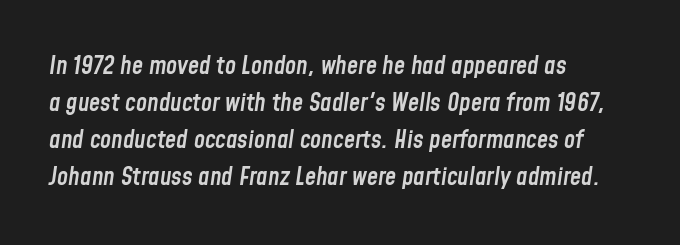
The image shows 25 px text type, italic (leaning right); set left-aligned, normal line spacing (1.48x), normal letter spacing, not underlined.
